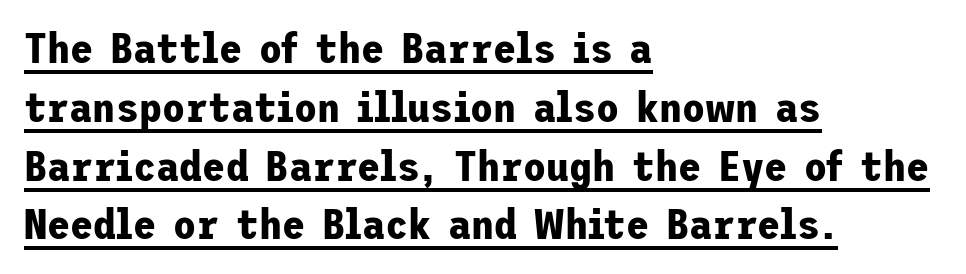
Q: Is the text bold? A: Yes.
Q: Is the text italic (slanted)? A: No, it is upright.
Q: Is the typeface a serif or a sans-serif typeface? A: Sans-serif.
Q: Is the text underlined? A: Yes.
Q: How is the paragraph aligned? A: Left-aligned.
Q: Is the spacing between letters normal or unusually wide? A: Normal.
Q: Is the spacing between lines tight, normal or loose? A: Normal.
Q: Width (condensed, normal, or wide)? A: Normal.
Q: Stroke contrast? A: Low.
Q: x-height? A: Medium.
